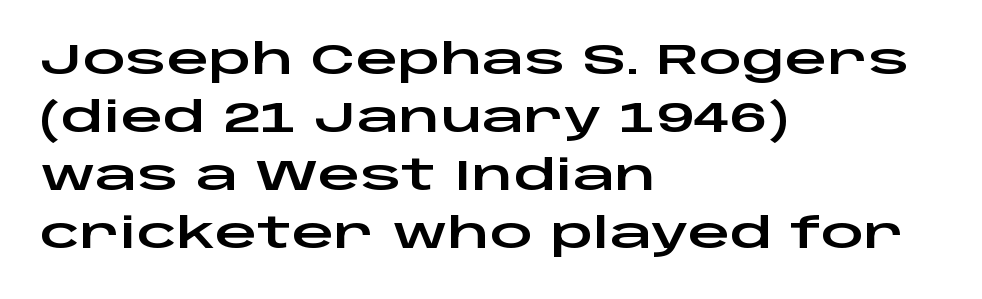
Q: Is the text italic (slanted)? A: No, it is upright.
Q: Is the typeface a serif or a sans-serif typeface? A: Sans-serif.
Q: Is the text underlined? A: No.
Q: How is the paragraph aligned? A: Left-aligned.
Q: Is the spacing between letters normal or unusually wide? A: Normal.
Q: Is the spacing between lines tight, normal or loose? A: Normal.
Q: Width (condensed, normal, or wide)? A: Wide.
Q: Stroke contrast? A: Low.
Q: x-height? A: Large.
Q: Monospaced? A: No.
